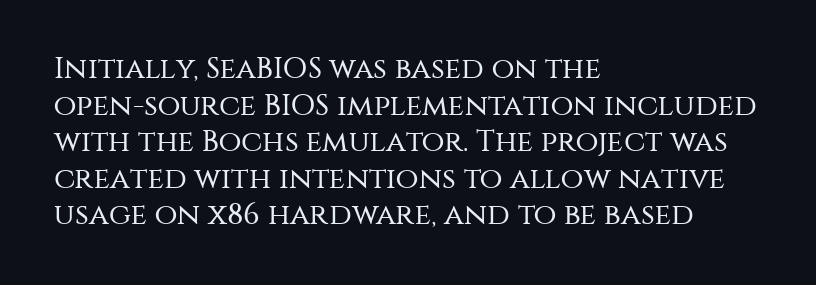
{"serif": "no", "italic": "no", "bold": "no", "weight": "regular", "width": "normal", "stroke_contrast": "medium", "x_height": "large", "monospaced": "no", "underline": "no", "align": "left", "line_spacing_ratio": 1.22, "letter_spacing": "normal", "letter_spacing_em": 0.0, "glyph_px": 30}
